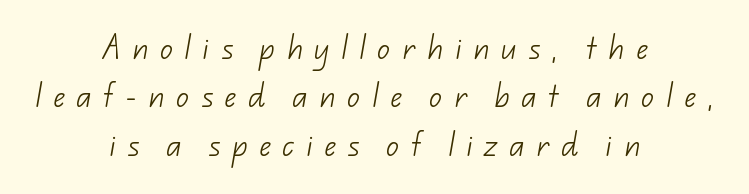
{"bold": "no", "underline": "no", "align": "center", "line_spacing_ratio": 1.86, "letter_spacing": "wide", "letter_spacing_em": 0.44, "glyph_px": 26}
